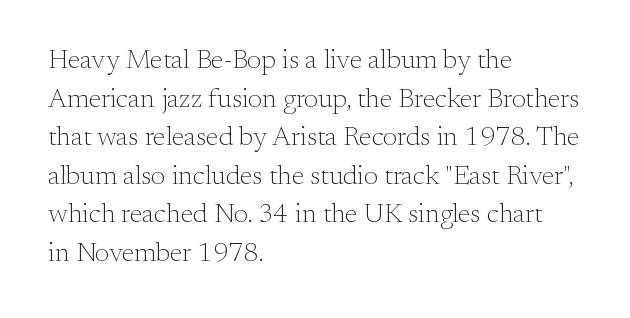
Stroke thickness stays within the range of a standard reading face or lighter. Notice how descenders clear the ascenders below comfortably — that's standard leading. There is no visible air inserted between adjacent glyphs. Casual observation: everything's shoved over to the left. The specimen omits any rule beneath the text block's lines. The letters stand straight up with perfectly vertical stems.
